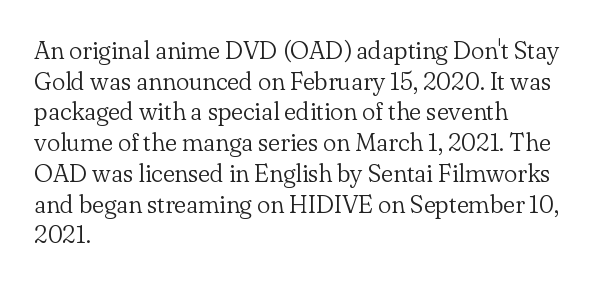
The image shows 25 px text type, upright; set left-aligned, line spacing 1.23x, normal letter spacing, not underlined.
